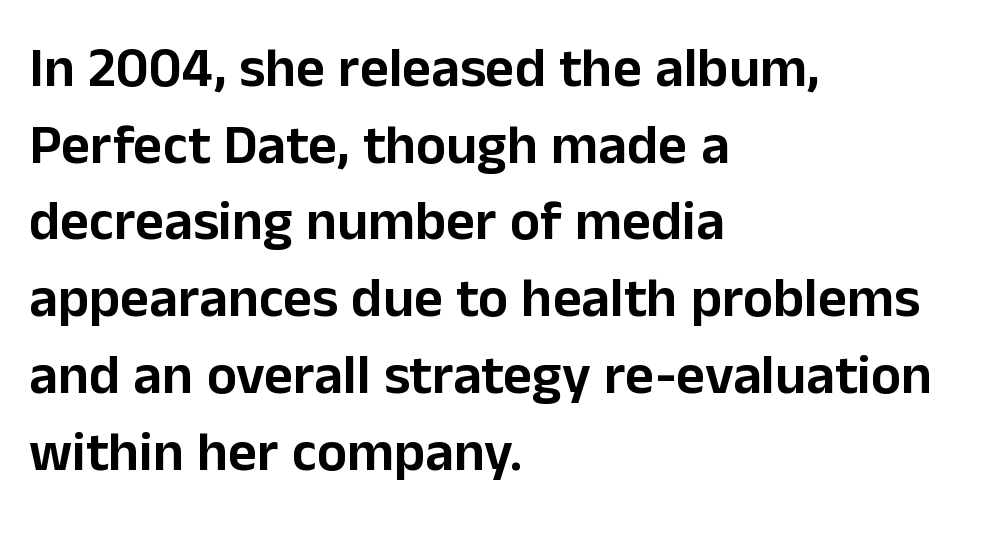
Horizontal bands of white between lines are of average thickness. Proportional: the letters do not fall into vertical columns. You can tell it's not italic because the verticals are truly vertical. Horizontally, the lines are justified to the leading edge only.
